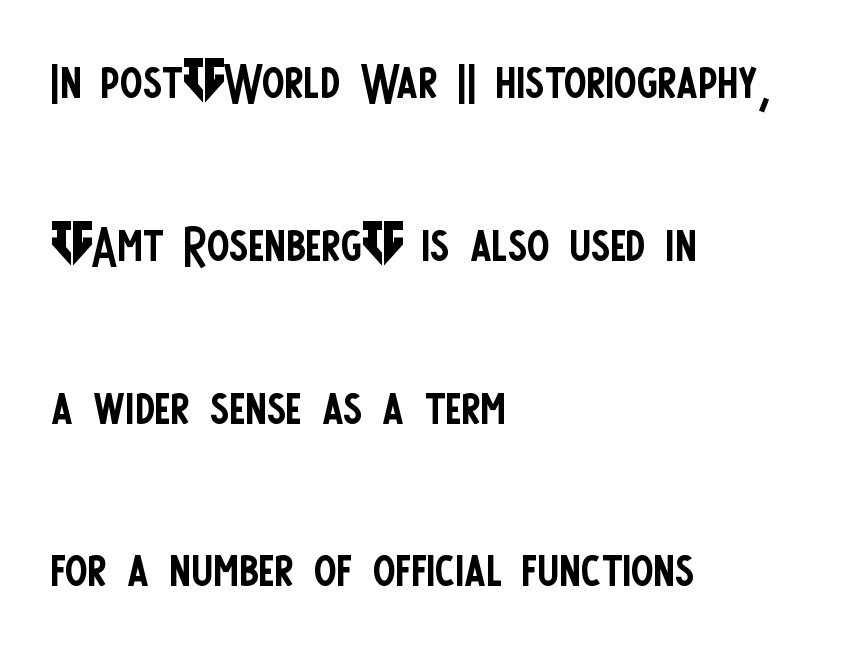
Q: Is the text bold? A: No.
Q: Is the text italic (slanted)? A: No, it is upright.
Q: Is the typeface a serif or a sans-serif typeface? A: Sans-serif.
Q: Is the text underlined? A: No.
Q: How is the paragraph aligned? A: Left-aligned.
Q: Is the spacing between letters normal or unusually wide? A: Normal.
Q: Is the spacing between lines tight, normal or loose? A: Loose.
Q: Width (condensed, normal, or wide)? A: Condensed.
Q: Stroke contrast? A: Low.
Q: x-height? A: Large.
Q: Monospaced? A: No.
